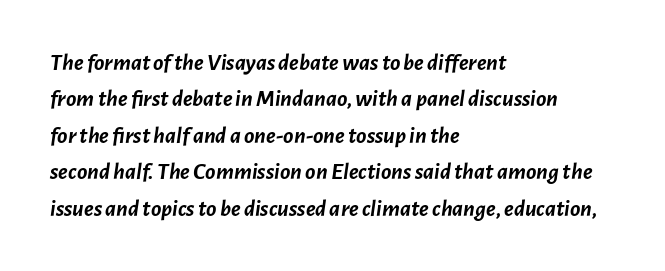
{"italic": "yes", "lean": "right", "slant_degrees": 7, "bold": "yes", "underline": "no", "align": "left", "line_spacing": "normal", "line_spacing_ratio": 1.52, "letter_spacing": "normal", "letter_spacing_em": 0.0, "glyph_px": 24}
